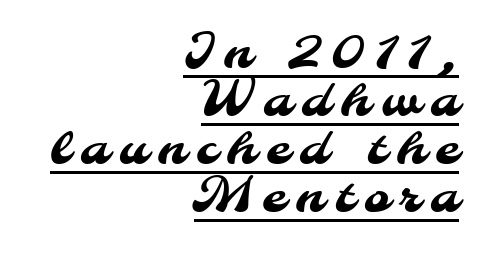
{"serif": "no", "width": "normal", "stroke_contrast": "medium", "x_height": "small", "monospaced": "no", "underline": "yes", "align": "right", "line_spacing": "tight", "line_spacing_ratio": 0.98, "letter_spacing": "wide", "letter_spacing_em": 0.21, "glyph_px": 49}
